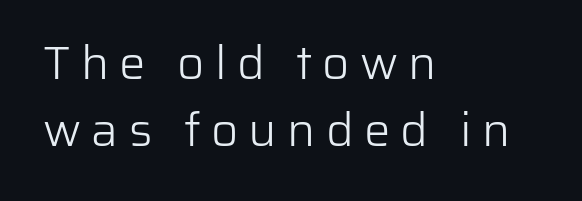
The image shows 47 px light sans-serif type, upright; set left-aligned, normal line spacing (1.42x), unusually wide letter spacing (+0.22 em), not underlined; low stroke contrast and a medium x-height.
